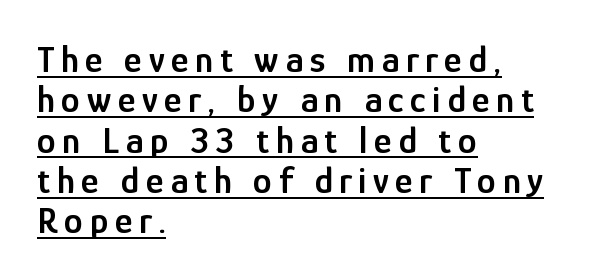
The glyphs in this specimen are sans serif. Underlined type. Caption: semibold face, moderately heavy strokes. The passage shown is typed in a proportional face where columns would drift.
